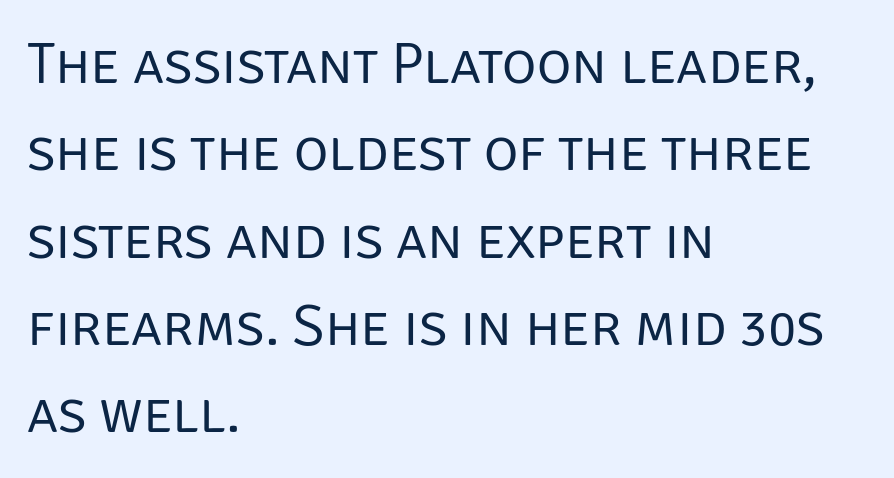
Q: Is the text bold? A: No.
Q: Is the text italic (slanted)? A: No, it is upright.
Q: Is the typeface a serif or a sans-serif typeface? A: Sans-serif.
Q: Is the text underlined? A: No.
Q: How is the paragraph aligned? A: Left-aligned.
Q: Is the spacing between letters normal or unusually wide? A: Normal.
Q: Is the spacing between lines tight, normal or loose? A: Normal.
Q: Width (condensed, normal, or wide)? A: Normal.
Q: Stroke contrast? A: Low.
Q: x-height? A: Large.
Q: Monospaced? A: No.
